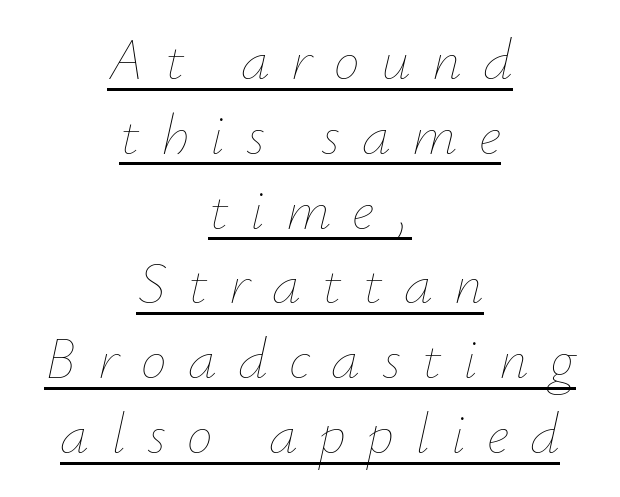
Q: Is the text bold? A: No.
Q: Is the text italic (slanted)? A: Yes, it leans right by about 12 degrees.
Q: Is the text underlined? A: Yes.
Q: How is the paragraph aligned? A: Centered.
Q: Is the spacing between letters normal or unusually wide? A: Unusually wide.
Q: Is the spacing between lines tight, normal or loose? A: Normal.
Q: Width (condensed, normal, or wide)? A: Normal.
Q: Stroke contrast? A: Low.
Q: x-height? A: Small.
Q: Monospaced? A: No.
